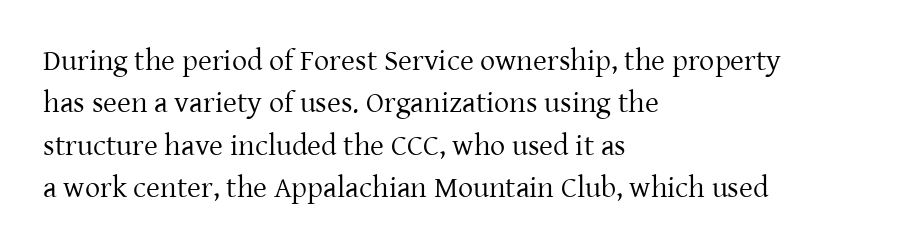
The image shows 30 px regular-weight serif type, upright; set left-aligned, normal line spacing (1.41x), normal letter spacing, not underlined; low stroke contrast and a medium x-height.
